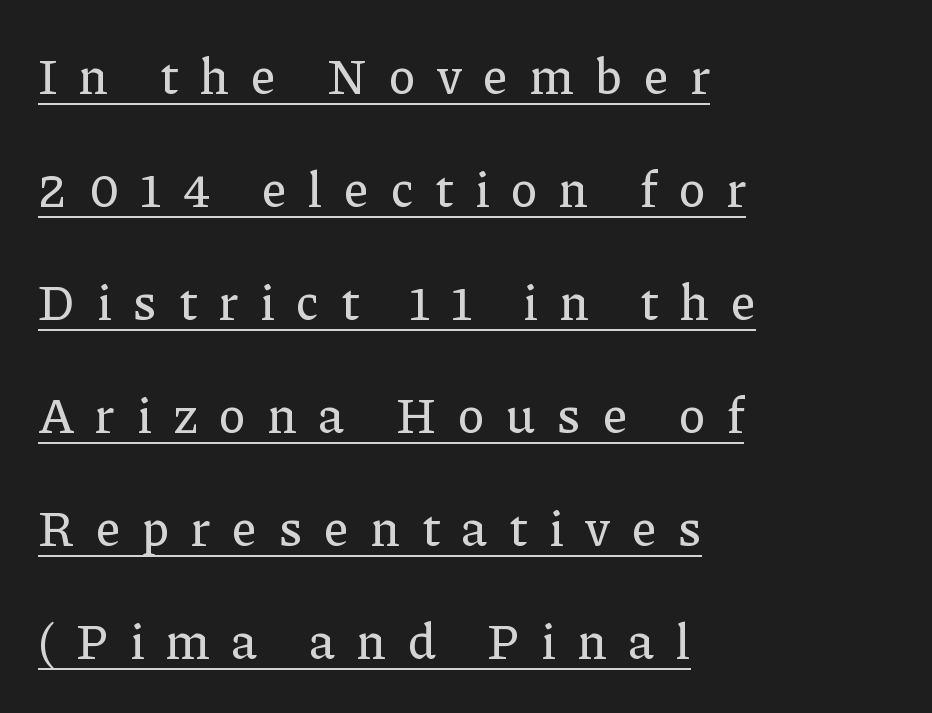
Each new line begins a long way beneath the previous one. Note the varied advance widths — an 'i' is clearly narrower than an 'm'. Compared with undecorated copy, this sample adds a rule below the words. The axis of the letterforms is exactly vertical. Observe the serifs anchoring each vertical stroke in this sample. The ragged edge is on the right, which tells us the setting is flush left.
